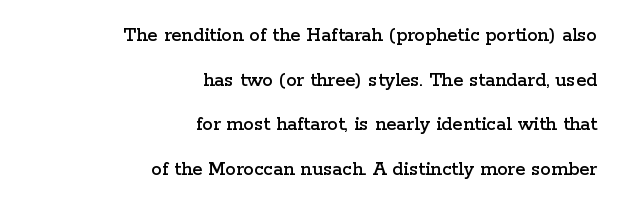
The image shows 21 px text type, upright; set right-aligned, loose line spacing (2.13x), normal letter spacing, not underlined.
